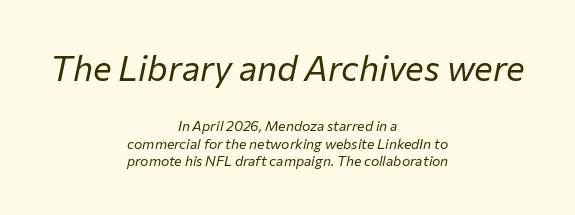
{"italic": "yes", "lean": "right", "slant_degrees": 12, "bold": "no", "weight": "regular", "width": "normal", "stroke_contrast": "low", "x_height": "medium", "monospaced": "no", "underline": "no", "align": "center", "line_spacing_ratio": 1.24, "letter_spacing": "normal", "letter_spacing_em": 0.0, "larger_block": "first", "size_ratio": 2.5, "glyph_px": 35}
